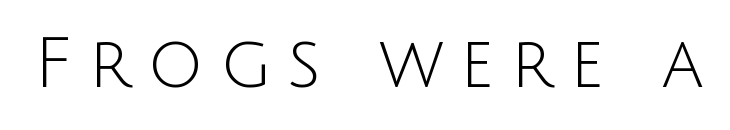
The image shows 69 px light sans-serif type, upright; set unusually wide letter spacing (+0.24 em), not underlined; low stroke contrast and a large x-height.
